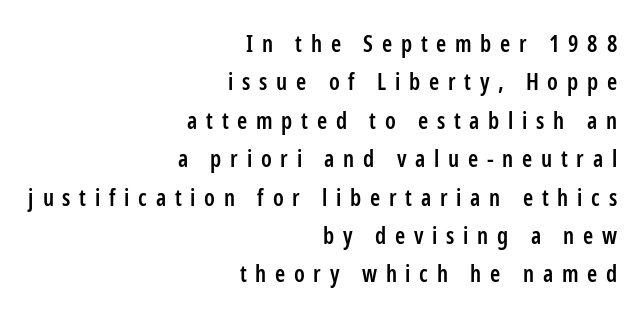
{"italic": "no", "bold": "semi", "underline": "no", "align": "right", "line_spacing": "normal", "line_spacing_ratio": 1.67, "letter_spacing": "wide", "letter_spacing_em": 0.38, "glyph_px": 23}
